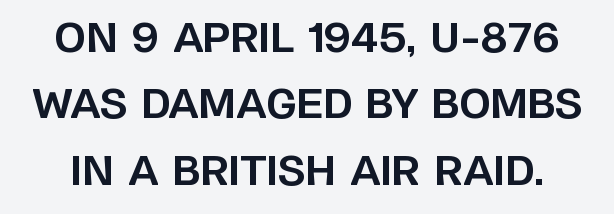
{"serif": "no", "italic": "no", "bold": "yes", "weight": "bold", "width": "normal", "stroke_contrast": "low", "x_height": "large", "monospaced": "no", "underline": "no", "line_spacing": "normal", "line_spacing_ratio": 1.66, "letter_spacing": "normal", "letter_spacing_em": 0.0, "glyph_px": 40}
